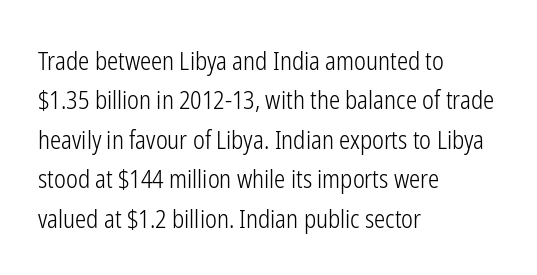
The image shows 25 px text type, upright; set left-aligned, normal line spacing (1.58x), normal letter spacing, not underlined.
